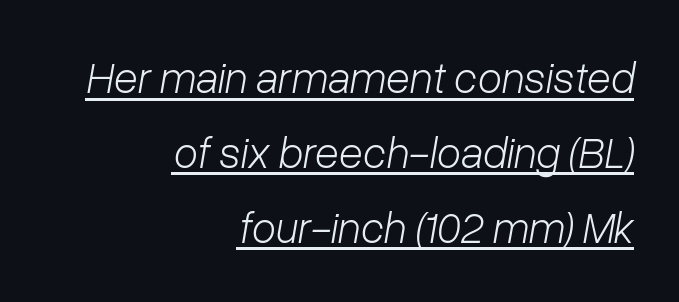
Q: Is the text bold? A: No.
Q: Is the text italic (slanted)? A: Yes, it leans right by about 10 degrees.
Q: Is the text underlined? A: Yes.
Q: How is the paragraph aligned? A: Right-aligned.
Q: Is the spacing between letters normal or unusually wide? A: Normal.
Q: Is the spacing between lines tight, normal or loose? A: Normal.
Q: Width (condensed, normal, or wide)? A: Normal.
Q: Stroke contrast? A: Low.
Q: x-height? A: Medium.
Q: Monospaced? A: No.
